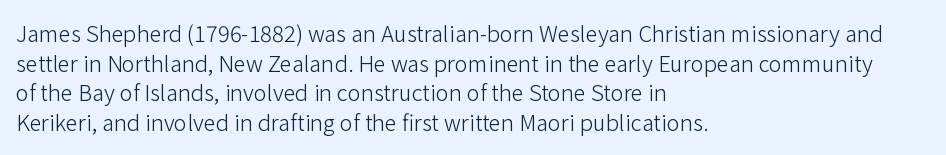
The image shows 22 px text type, upright; set left-aligned, normal line spacing (1.35x), normal letter spacing, not underlined.
